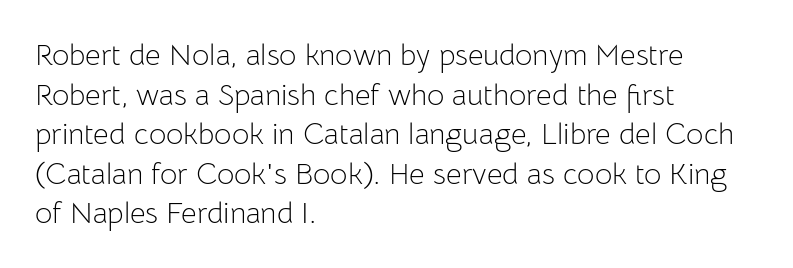
{"serif": "no", "italic": "no", "bold": "no", "weight": "light", "width": "normal", "stroke_contrast": "low", "x_height": "medium", "monospaced": "no", "underline": "no", "align": "left", "line_spacing": "normal", "line_spacing_ratio": 1.32, "letter_spacing": "normal", "letter_spacing_em": 0.0, "glyph_px": 30}
